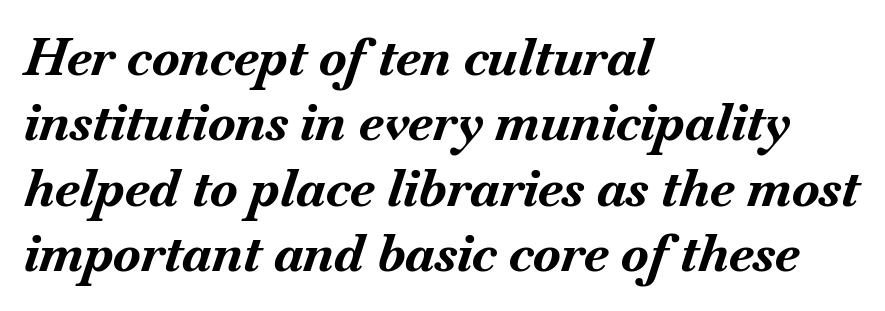
Q: Is the text bold? A: Yes.
Q: Is the text italic (slanted)? A: Yes, it leans right by about 18 degrees.
Q: Is the text underlined? A: No.
Q: How is the paragraph aligned? A: Left-aligned.
Q: Is the spacing between letters normal or unusually wide? A: Normal.
Q: Is the spacing between lines tight, normal or loose? A: Normal.
Q: Width (condensed, normal, or wide)? A: Normal.
Q: Stroke contrast? A: Medium.
Q: x-height? A: Small.
Q: Monospaced? A: No.
